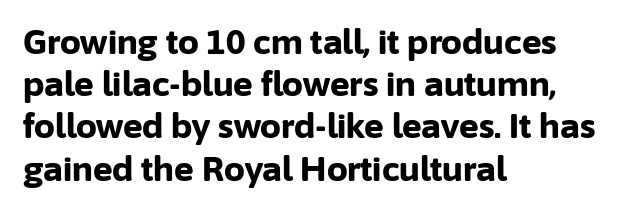
The characters look thick and weighty, a clear bold. The face used here is proportionally spaced, like ordinary book or web type. Posture: straight, roman, zero tilt. Observe the absence of serifs on each vertical stroke in this sample.
